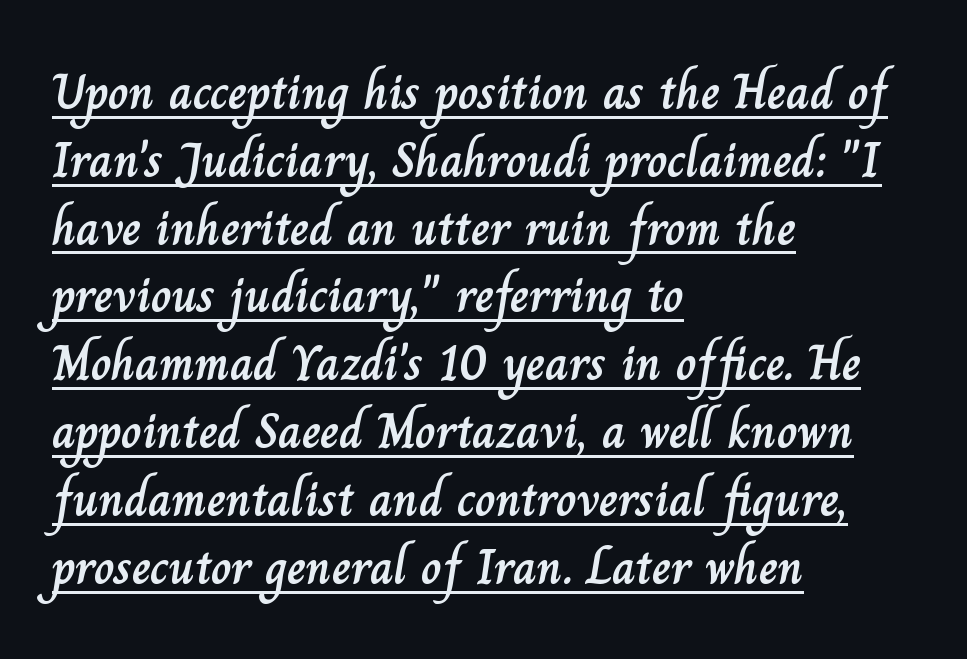
The image shows 51 px text type; set left-aligned, normal line spacing (1.33x), normal letter spacing, underlined; low stroke contrast and a small x-height.
